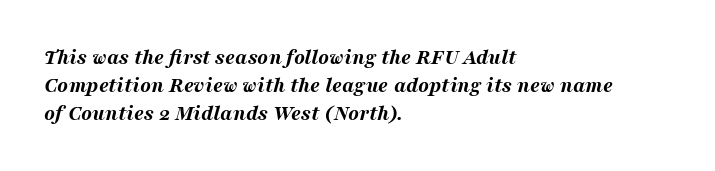
Q: Is the text bold? A: Yes.
Q: Is the text italic (slanted)? A: Yes, it leans right by about 16 degrees.
Q: Is the text underlined? A: No.
Q: How is the paragraph aligned? A: Left-aligned.
Q: Is the spacing between letters normal or unusually wide? A: Normal.
Q: Is the spacing between lines tight, normal or loose? A: Normal.
